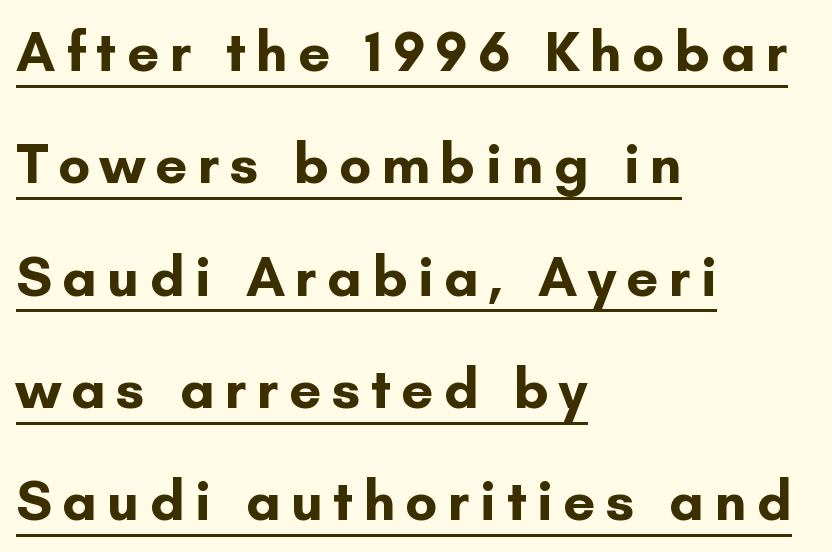
The image shows 57 px bold sans-serif type, upright; set left-aligned, loose line spacing (1.97x), underlined; low stroke contrast and a small x-height.
